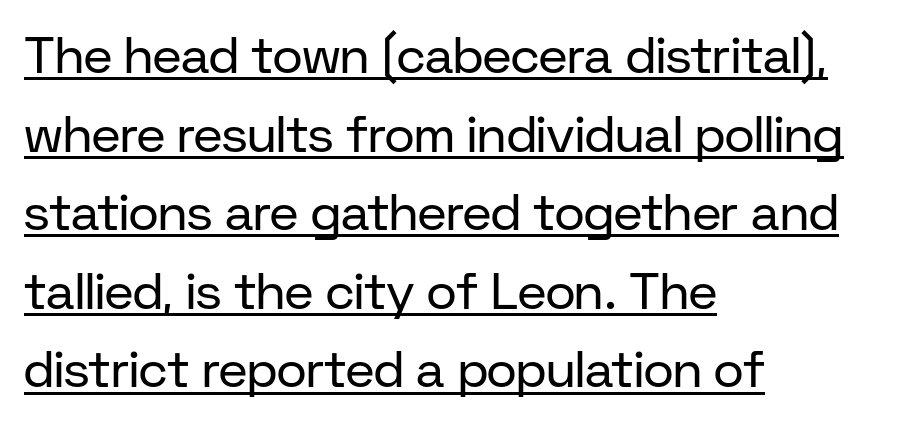
The image shows 51 px regular-weight sans-serif type, upright; set left-aligned, normal line spacing (1.54x), normal letter spacing, underlined; low stroke contrast and a medium x-height.
